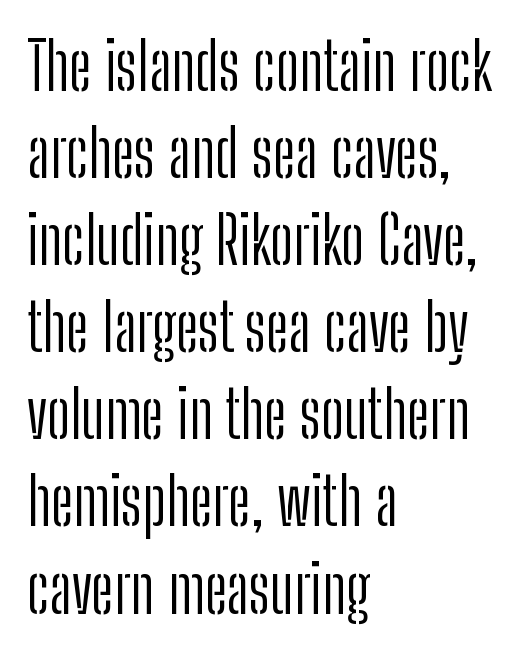
Q: Is the text bold? A: No.
Q: Is the text italic (slanted)? A: No, it is upright.
Q: Is the typeface a serif or a sans-serif typeface? A: Sans-serif.
Q: Is the text underlined? A: No.
Q: How is the paragraph aligned? A: Left-aligned.
Q: Is the spacing between letters normal or unusually wide? A: Normal.
Q: Is the spacing between lines tight, normal or loose? A: Normal.
Q: Width (condensed, normal, or wide)? A: Condensed.
Q: Stroke contrast? A: Low.
Q: x-height? A: Medium.
Q: Monospaced? A: No.
